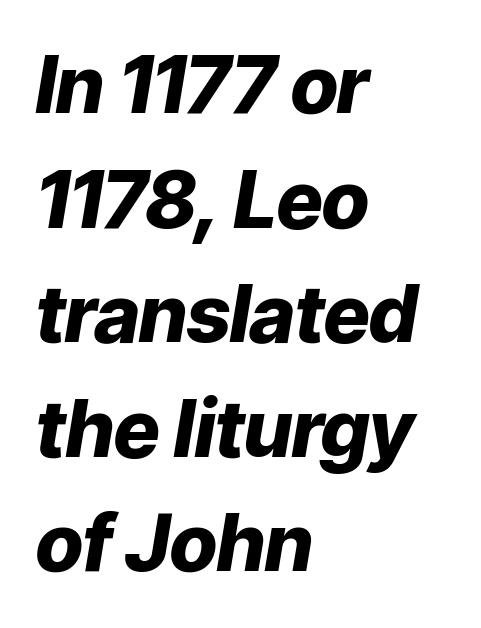
The image shows 79 px heavy type, italic (leaning right); set left-aligned, normal line spacing (1.45x), normal letter spacing, not underlined; low stroke contrast and a medium x-height.
